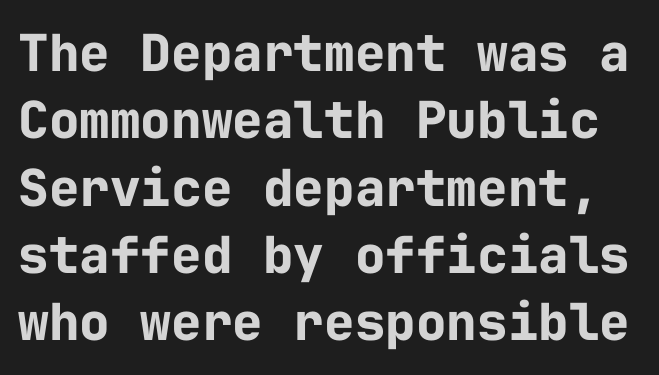
Q: Is the text bold? A: Yes.
Q: Is the text italic (slanted)? A: No, it is upright.
Q: Is the typeface a serif or a sans-serif typeface? A: Sans-serif.
Q: Is the text underlined? A: No.
Q: Is the spacing between letters normal or unusually wide? A: Normal.
Q: Is the spacing between lines tight, normal or loose? A: Normal.
Q: Width (condensed, normal, or wide)? A: Normal.
Q: Stroke contrast? A: Low.
Q: x-height? A: Medium.
Q: Monospaced? A: Yes.
